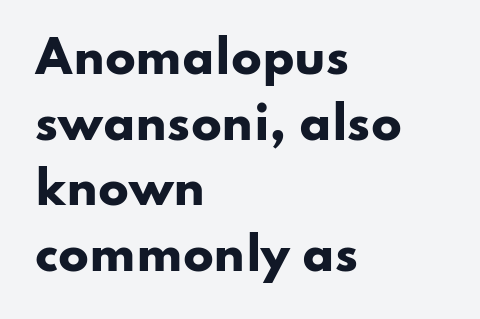
The image shows 45 px heavy, wide sans-serif type, upright; set left-aligned, normal line spacing (1.46x), normal letter spacing, not underlined; low stroke contrast and a small x-height.
